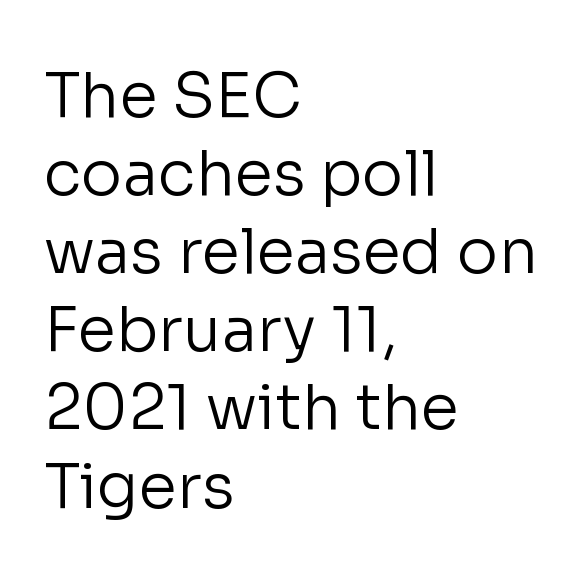
Q: Is the text bold? A: No.
Q: Is the text italic (slanted)? A: No, it is upright.
Q: Is the typeface a serif or a sans-serif typeface? A: Sans-serif.
Q: Is the text underlined? A: No.
Q: How is the paragraph aligned? A: Left-aligned.
Q: Is the spacing between letters normal or unusually wide? A: Normal.
Q: Is the spacing between lines tight, normal or loose? A: Normal.
Q: Width (condensed, normal, or wide)? A: Normal.
Q: Stroke contrast? A: Low.
Q: x-height? A: Medium.
Q: Monospaced? A: No.
